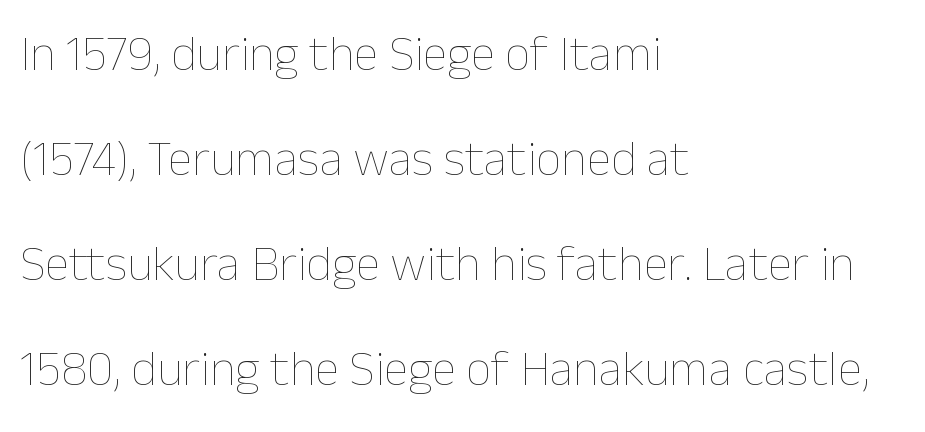
{"italic": "no", "bold": "no", "weight": "thin", "width": "normal", "stroke_contrast": "low", "x_height": "medium", "monospaced": "no", "underline": "no", "align": "left", "line_spacing": "loose", "line_spacing_ratio": 2.1, "letter_spacing": "normal", "letter_spacing_em": 0.0, "glyph_px": 50}
